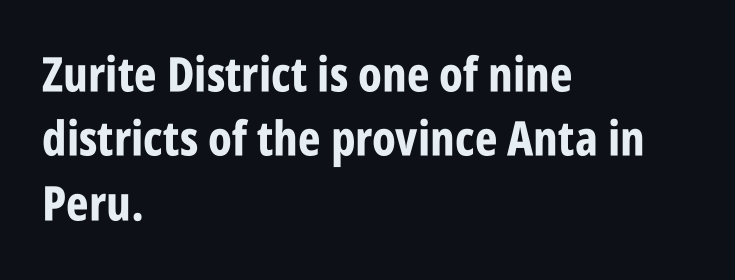
Posture: vertical. Rule under the text: the space is simply empty. The vertical gap from one line to the next is medium. This rendering uses left alignment, leaving the right contour irregular.
